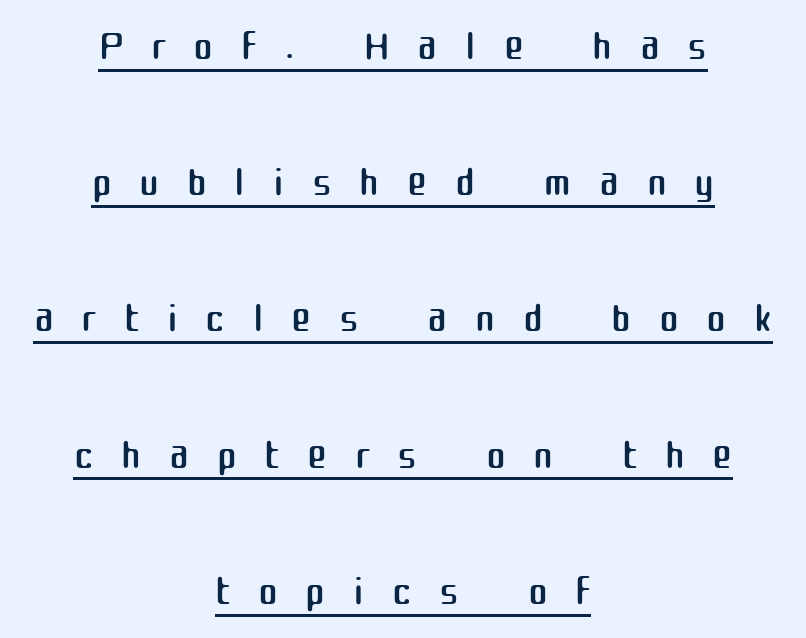
A typesetter would mark this as roman, not italic. The passage shown stacks its lines with a broad gap. Caption: lettering with a line underneath. This is sans-serif lettering, the kind often seen on screens and signage. A typesetter would call this proportional, since set widths differ per character.
